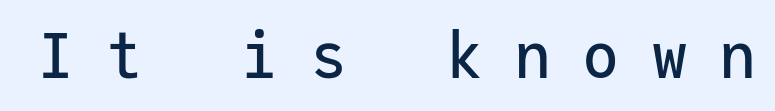
Q: Is the text italic (slanted)? A: No, it is upright.
Q: Is the typeface a serif or a sans-serif typeface? A: Sans-serif.
Q: Is the text underlined? A: No.
Q: Is the spacing between letters normal or unusually wide? A: Unusually wide.
Q: Width (condensed, normal, or wide)? A: Normal.
Q: Stroke contrast? A: Low.
Q: x-height? A: Medium.
Q: Monospaced? A: Yes.
